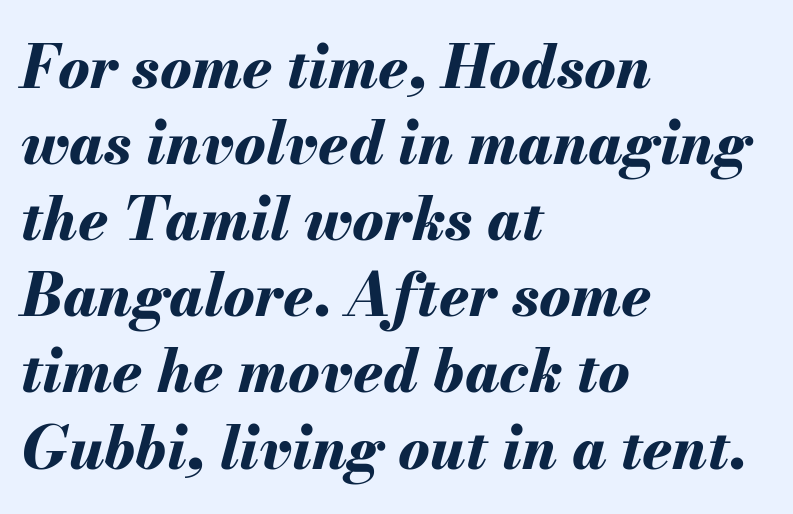
When letters slant like this, we call the style italic. Varying glyph widths throughout — classic text-font behaviour. Has an underline been added? It has not. Compared with a centered layout, this one pins lines to the left instead. The type is set solid horizontally, with unmodified tracking.
